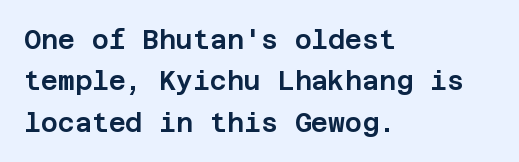
Q: Is the text italic (slanted)? A: No, it is upright.
Q: Is the text underlined? A: No.
Q: How is the paragraph aligned? A: Left-aligned.
Q: Is the spacing between letters normal or unusually wide? A: Normal.
Q: Is the spacing between lines tight, normal or loose? A: Normal.
